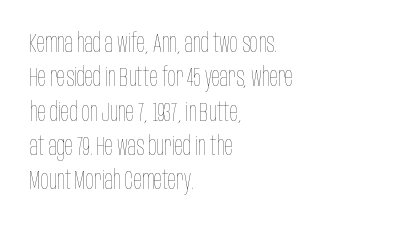
Q: Is the text bold? A: No.
Q: Is the text italic (slanted)? A: No, it is upright.
Q: Is the text underlined? A: No.
Q: How is the paragraph aligned? A: Left-aligned.
Q: Is the spacing between letters normal or unusually wide? A: Normal.
Q: Is the spacing between lines tight, normal or loose? A: Normal.
